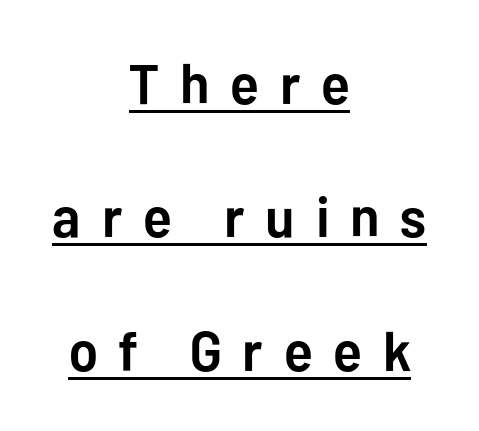
The image shows 56 px semibold sans-serif type, upright; set centered, loose line spacing (2.38x), unusually wide letter spacing (+0.37 em), underlined; low stroke contrast and a medium x-height.
